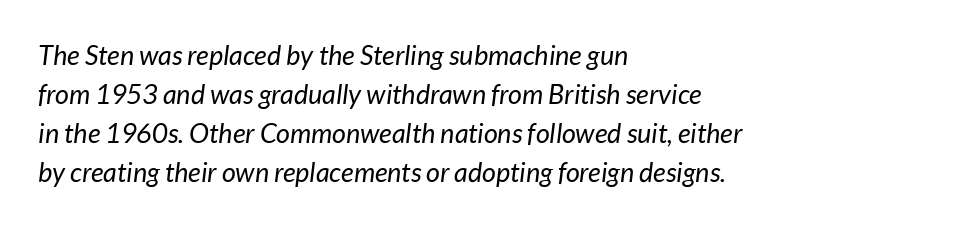
{"italic": "yes", "lean": "right", "slant_degrees": 7, "bold": "no", "underline": "no", "align": "left", "line_spacing": "normal", "line_spacing_ratio": 1.45, "letter_spacing": "normal", "letter_spacing_em": 0.0, "glyph_px": 27}
